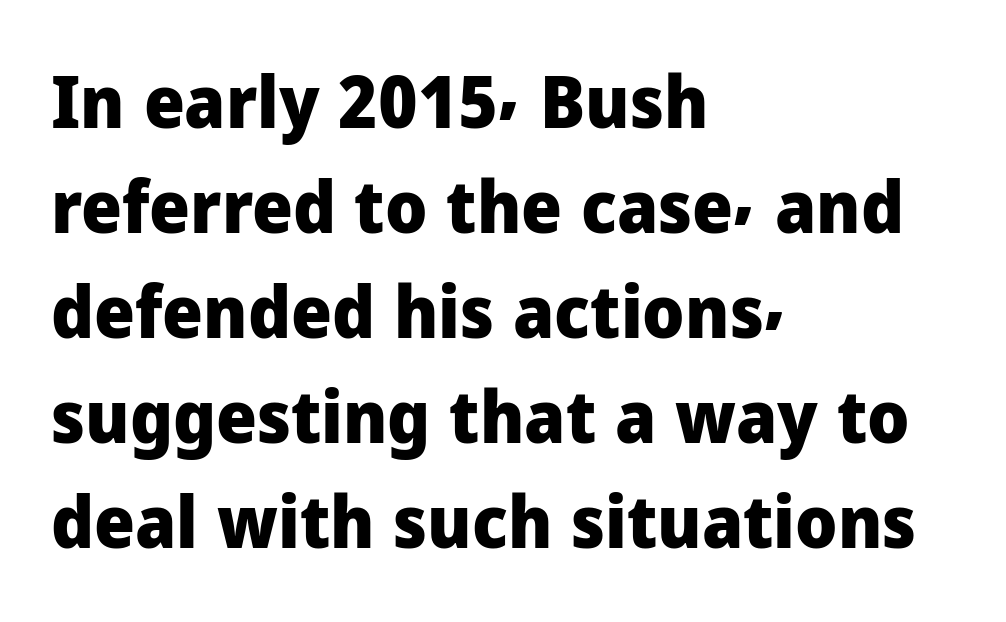
Q: Is the text bold? A: Yes.
Q: Is the text italic (slanted)? A: No, it is upright.
Q: Is the typeface a serif or a sans-serif typeface? A: Sans-serif.
Q: Is the text underlined? A: No.
Q: How is the paragraph aligned? A: Left-aligned.
Q: Is the spacing between letters normal or unusually wide? A: Normal.
Q: Is the spacing between lines tight, normal or loose? A: Normal.
Q: Width (condensed, normal, or wide)? A: Normal.
Q: Stroke contrast? A: Low.
Q: x-height? A: Medium.
Q: Monospaced? A: No.
